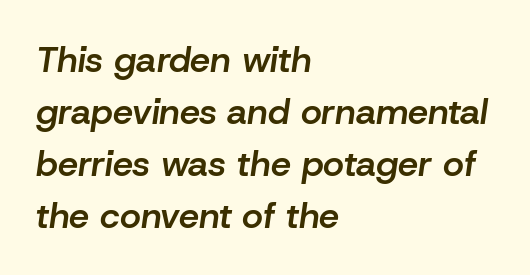
This sample is left-justified, so line endings fall wherever the words run out. The line texture is even and compact thanks to regular tracking. Here the designer chose a conventional face with non-uniform glyph widths. Compared with typical paragraphs, the rows here are spaced about the same.
